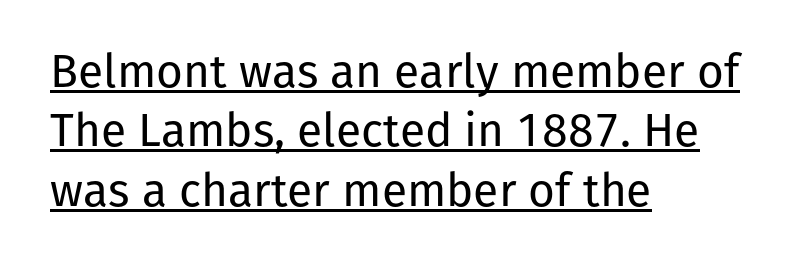
Q: Is the text bold? A: No.
Q: Is the text italic (slanted)? A: No, it is upright.
Q: Is the typeface a serif or a sans-serif typeface? A: Sans-serif.
Q: Is the text underlined? A: Yes.
Q: How is the paragraph aligned? A: Left-aligned.
Q: Is the spacing between letters normal or unusually wide? A: Normal.
Q: Is the spacing between lines tight, normal or loose? A: Normal.
Q: Width (condensed, normal, or wide)? A: Normal.
Q: Stroke contrast? A: Low.
Q: x-height? A: Medium.
Q: Monospaced? A: No.
